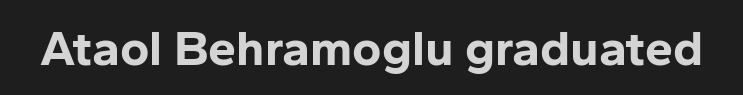
The image shows 50 px bold sans-serif type, upright; set normal letter spacing, not underlined; low stroke contrast and a medium x-height.
